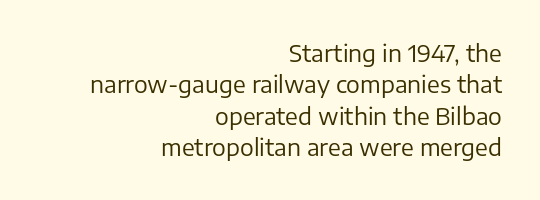
{"italic": "no", "bold": "no", "underline": "no", "align": "right", "line_spacing": "normal", "line_spacing_ratio": 1.36, "letter_spacing": "normal", "letter_spacing_em": 0.0, "glyph_px": 23}
